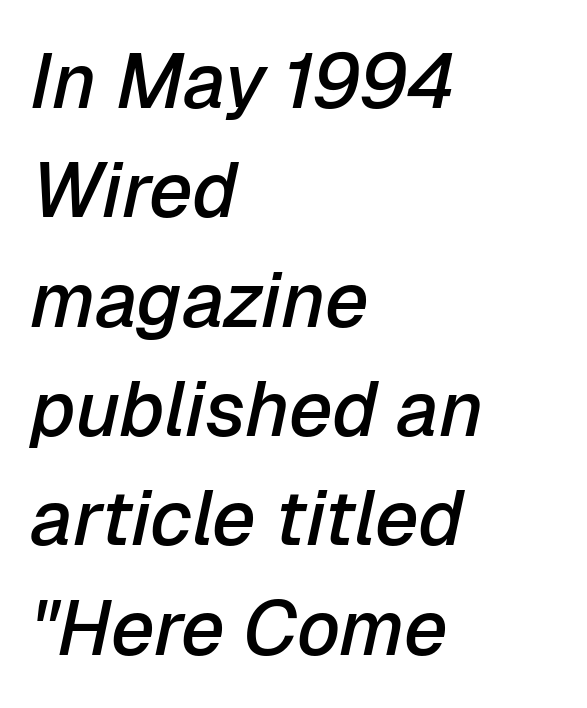
Inter-character spacing is left at the font's built-in metrics. Reading down the column, the eye jumps a familiar distance to each next line. Caption: multi-line text, flush left, ragged right. Caption: semibold face, moderately heavy strokes. Only glyphs here, with clear space below each row.
